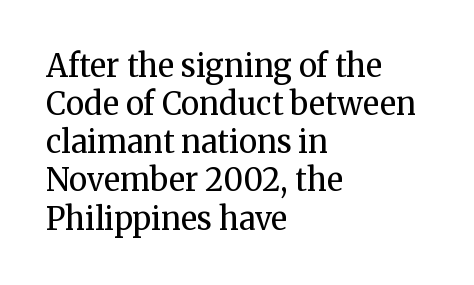
{"serif": "yes", "italic": "no", "bold": "no", "weight": "regular", "width": "normal", "stroke_contrast": "medium", "x_height": "medium", "monospaced": "no", "underline": "no", "align": "left", "line_spacing_ratio": 1.23, "letter_spacing": "normal", "letter_spacing_em": 0.0, "glyph_px": 31}
